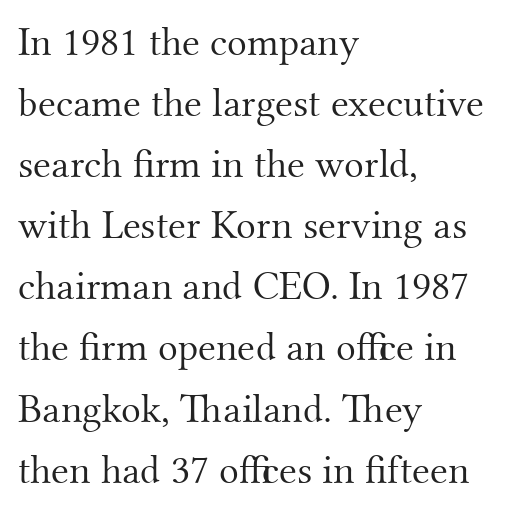
{"serif": "yes", "italic": "no", "bold": "no", "weight": "light", "width": "normal", "stroke_contrast": "medium", "x_height": "small", "monospaced": "no", "underline": "no", "align": "left", "line_spacing": "normal", "line_spacing_ratio": 1.49, "letter_spacing": "normal", "letter_spacing_em": 0.0, "glyph_px": 41}
